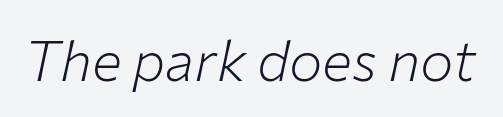
The image shows 56 px light type, italic (leaning right); set normal letter spacing, not underlined; low stroke contrast and a medium x-height.
